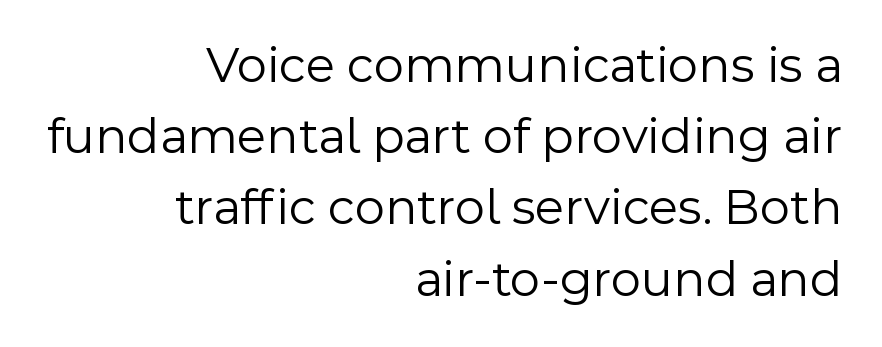
The lines sit at an ordinary, default distance from one another. These lines are composed in type without serifs. Do the letters lean? They stand straight. Spacing verdict: proportional, widths tailored to each character. Quick note: underline off. Inter-character spacing is left at the font's built-in metrics.
